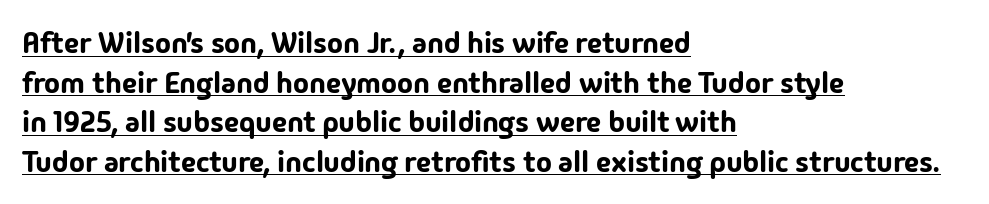
Reading down the column, the eye jumps a familiar distance to each next line. The rendering uses natural spacing where letterforms have individual widths. The letterforms sit shoulder to shoulder at normal distance. The glyphs are accompanied by a horizontal stroke just below them. Each line starts at the same left margin while the right side varies. The type sits square on the baseline with zero lean.
